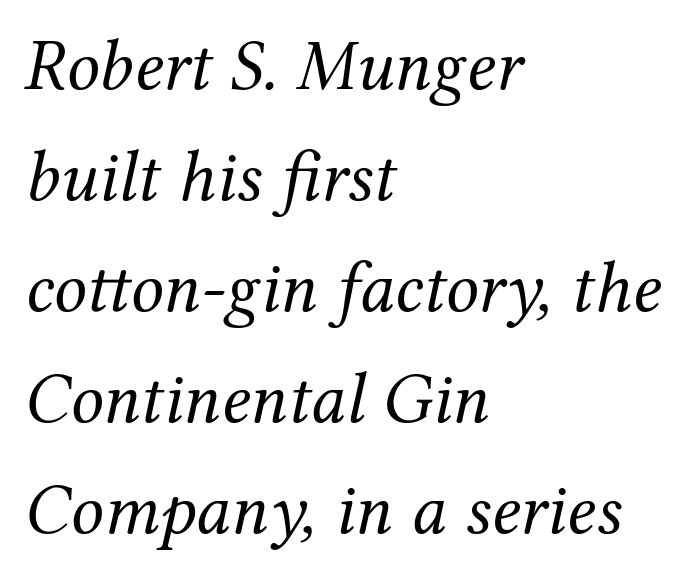
The baseline area is clear. Normally led — the rows are evenly, conventionally spaced. Stems here are at most as thick as an everyday book face. Character widths vary here, with narrow letters taking less room than wide ones.
